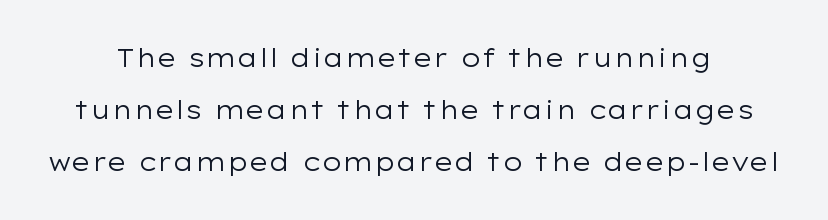
Q: Is the text bold? A: No.
Q: Is the text italic (slanted)? A: No, it is upright.
Q: Is the text underlined? A: No.
Q: Is the spacing between letters normal or unusually wide? A: Normal.
Q: Is the spacing between lines tight, normal or loose? A: Loose.
